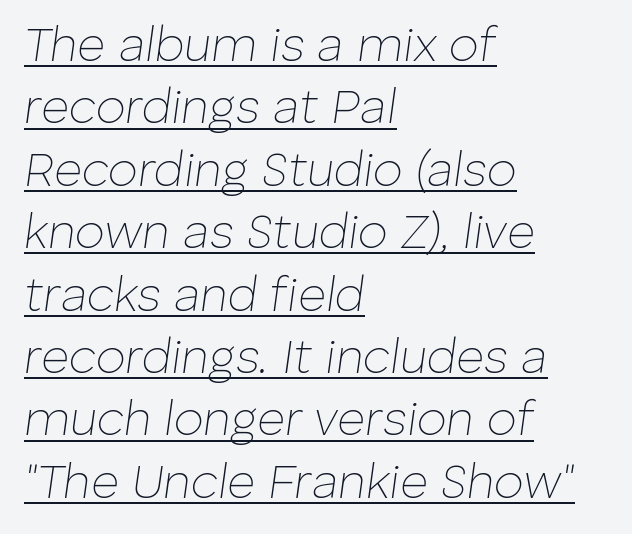
It's the slanting kind of type. The designer left line spacing at the default. No extra tracking has been applied to these lines. Nothing heavy about these letters — not bold at all. A typesetter would call this proportional, since set widths differ per character.
